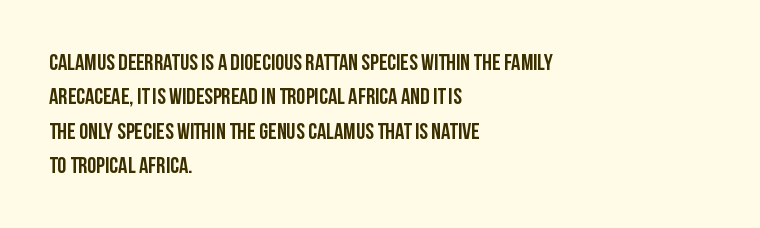
Is the letter spacing exaggerated? No — it looks like the ordinary default. Reading down the block, your eye returns to a fixed left position each line. Heavy-handed strokes throughout: this text is bold. Just letters on the line, the space beneath them empty. Baseline-to-baseline distance is the conventional proportion of letter height. A roman cut, with each character standing at attention.
